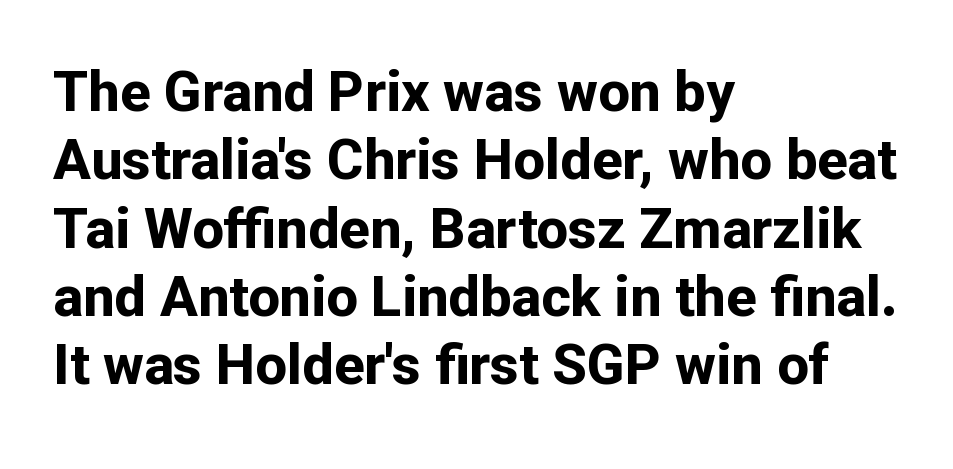
Between one letter and the next there's only the usual sliver of space. The text was rendered using a sans face with plain stroke endings. The text block is weighted toward the left margin, trailing off unevenly rightward. You could not count columns in this text — the font is proportionally spaced. The glyphs are unaccompanied by any horizontal stroke below them.
